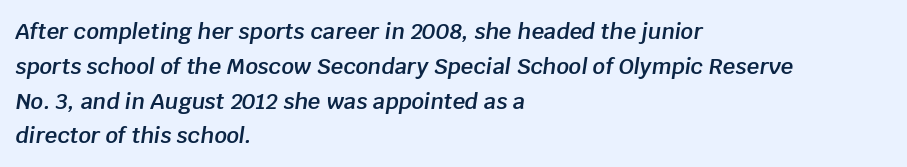
The image shows 22 px text type, italic (leaning right); set left-aligned, normal line spacing (1.58x), normal letter spacing, not underlined.
